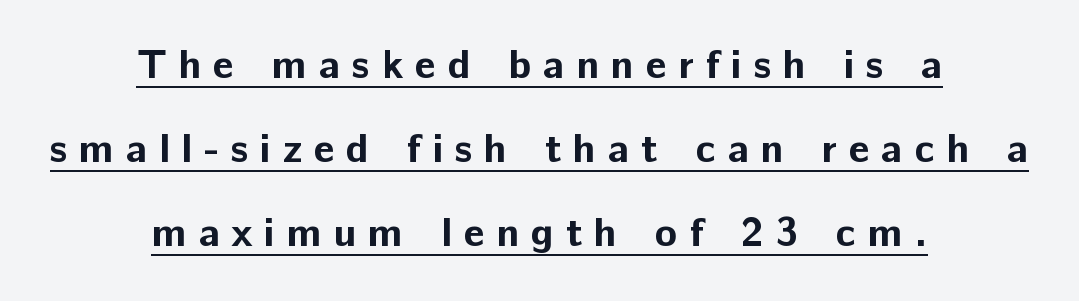
{"serif": "no", "italic": "no", "bold": "yes", "weight": "bold", "width": "normal", "stroke_contrast": "low", "x_height": "medium", "monospaced": "no", "underline": "yes", "align": "center", "line_spacing": "loose", "line_spacing_ratio": 2.05, "letter_spacing": "wide", "letter_spacing_em": 0.29, "glyph_px": 41}
